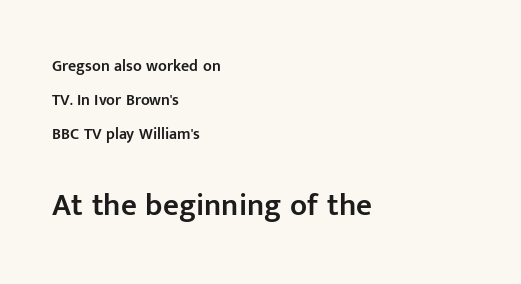
Q: Is the text bold? A: Semi-bold.
Q: Is the text italic (slanted)? A: No, it is upright.
Q: Is the typeface a serif or a sans-serif typeface? A: Sans-serif.
Q: Is the text underlined? A: No.
Q: How is the paragraph aligned? A: Left-aligned.
Q: Is the spacing between letters normal or unusually wide? A: Normal.
Q: Is the spacing between lines tight, normal or loose? A: Loose.
Q: Which block of text is set in a larger size, the first (top) or the second (bottom)? A: The second (bottom) one.
Q: Width (condensed, normal, or wide)? A: Normal.
Q: Stroke contrast? A: Low.
Q: x-height? A: Medium.
Q: Monospaced? A: No.
